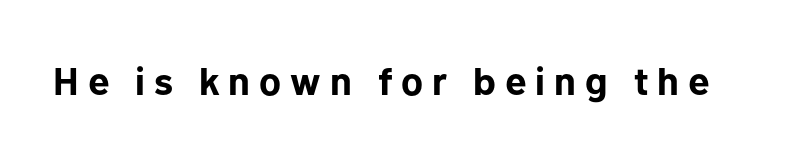
The face used here is rendered with a markedly widened letterfit. This sample uses an upright cut, with every glyph sitting square on the baseline. Weight check: bold — yes, fully. Words float on clear page, feet unadorned.
